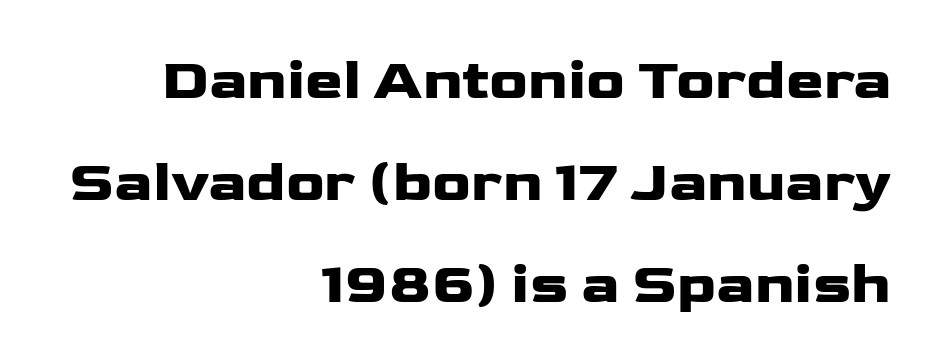
Q: Is the text italic (slanted)? A: No, it is upright.
Q: Is the typeface a serif or a sans-serif typeface? A: Sans-serif.
Q: Is the text underlined? A: No.
Q: How is the paragraph aligned? A: Right-aligned.
Q: Is the spacing between letters normal or unusually wide? A: Normal.
Q: Width (condensed, normal, or wide)? A: Wide.
Q: Stroke contrast? A: Low.
Q: x-height? A: Medium.
Q: Monospaced? A: No.
